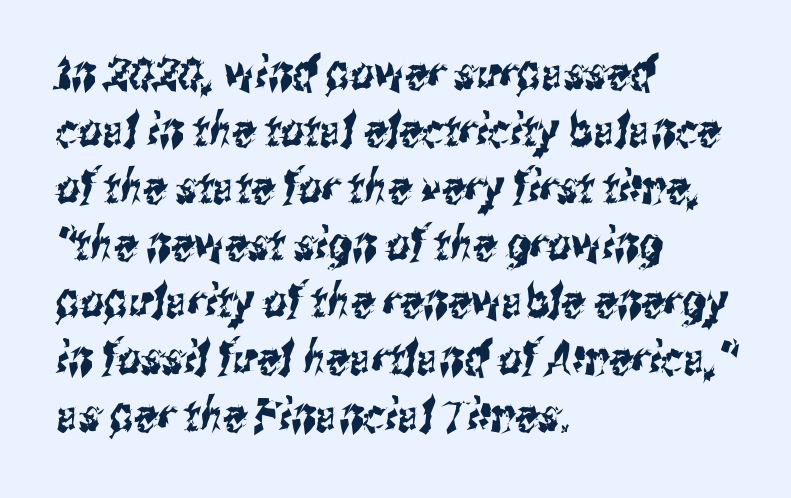
{"serif": "no", "width": "condensed", "stroke_contrast": "medium", "x_height": "medium", "monospaced": "no", "underline": "no", "align": "left", "line_spacing_ratio": 1.24, "letter_spacing": "normal", "letter_spacing_em": 0.0, "glyph_px": 46}
